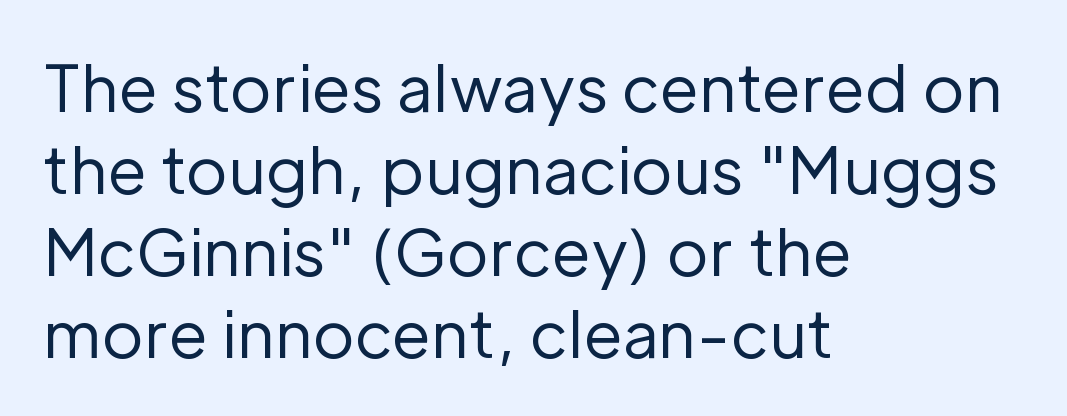
{"serif": "no", "italic": "no", "bold": "no", "weight": "regular", "width": "normal", "stroke_contrast": "low", "x_height": "medium", "monospaced": "no", "underline": "no", "align": "left", "line_spacing": "normal", "line_spacing_ratio": 1.28, "letter_spacing": "normal", "letter_spacing_em": 0.0, "glyph_px": 64}
